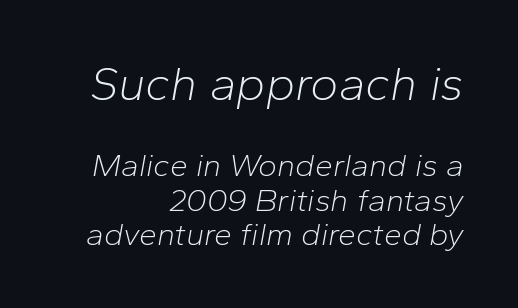
Q: Is the text bold? A: No.
Q: Is the text italic (slanted)? A: Yes, it leans right by about 10 degrees.
Q: Is the text underlined? A: No.
Q: How is the paragraph aligned? A: Right-aligned.
Q: Is the spacing between letters normal or unusually wide? A: Normal.
Q: Is the spacing between lines tight, normal or loose? A: Tight.
Q: Which block of text is set in a larger size, the first (top) or the second (bottom)? A: The first (top) one.
Q: Width (condensed, normal, or wide)? A: Normal.
Q: Stroke contrast? A: Low.
Q: x-height? A: Medium.
Q: Monospaced? A: No.
